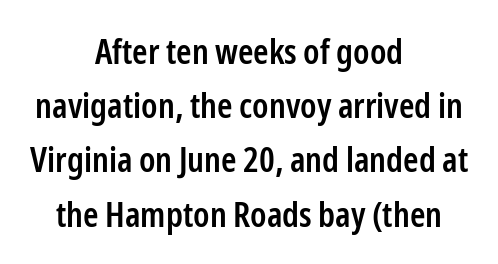
Check under the words: just untouched page. Is the type bold? Partly — it's a semibold, heavier than regular but not fully bold. Evenly set lines give the paragraph a standard silhouette. Ordinary non-slanted type is in use. No feet cap the strokes, marking this as sans-serif type. Observe the ordinary spacing: letters are neighbours, not strangers.
